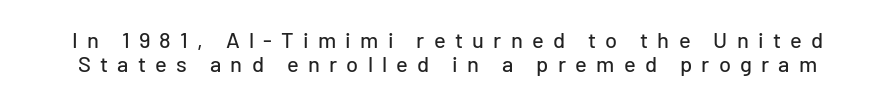
The gaps between neighbouring characters are conspicuously large. These lines huddle together more closely than default settings would place them. Tall strokes in this sample are plumb rather than angled. The words here are not underlined.
